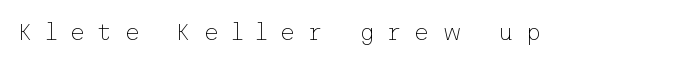
{"italic": "no", "bold": "no", "underline": "no", "letter_spacing": "wide", "letter_spacing_em": 0.5, "glyph_px": 24}
